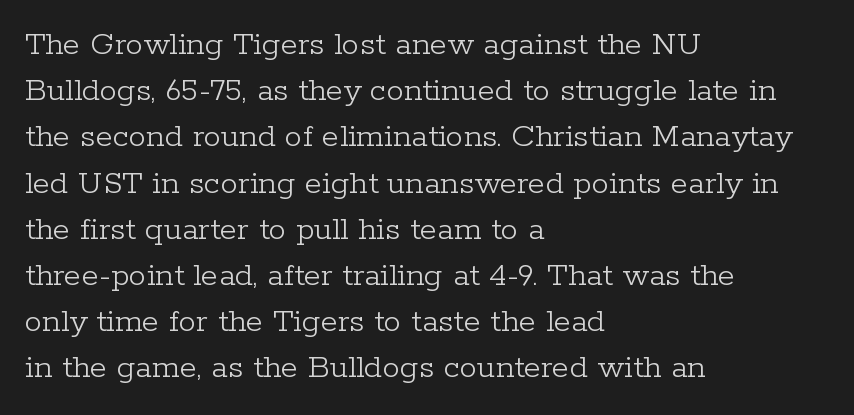
{"serif": "yes", "italic": "no", "bold": "no", "weight": "light", "width": "normal", "stroke_contrast": "low", "x_height": "medium", "monospaced": "no", "underline": "no", "align": "left", "line_spacing": "normal", "line_spacing_ratio": 1.32, "letter_spacing": "normal", "letter_spacing_em": 0.0, "glyph_px": 35}
